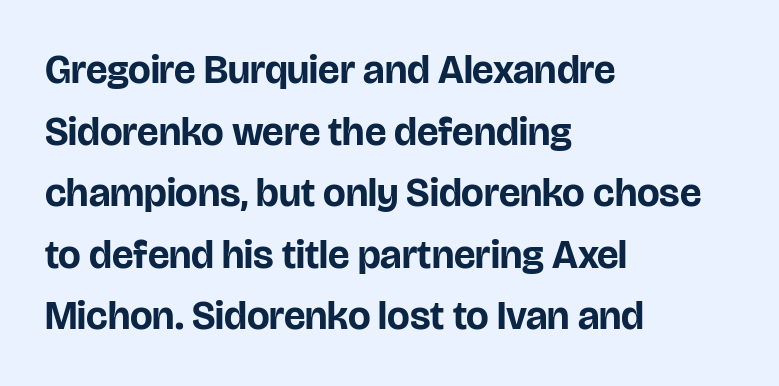
{"serif": "no", "italic": "no", "bold": "yes", "weight": "bold", "width": "normal", "stroke_contrast": "low", "x_height": "large", "monospaced": "no", "underline": "no", "align": "left", "line_spacing": "normal", "line_spacing_ratio": 1.54, "letter_spacing": "normal", "letter_spacing_em": 0.0, "glyph_px": 40}
